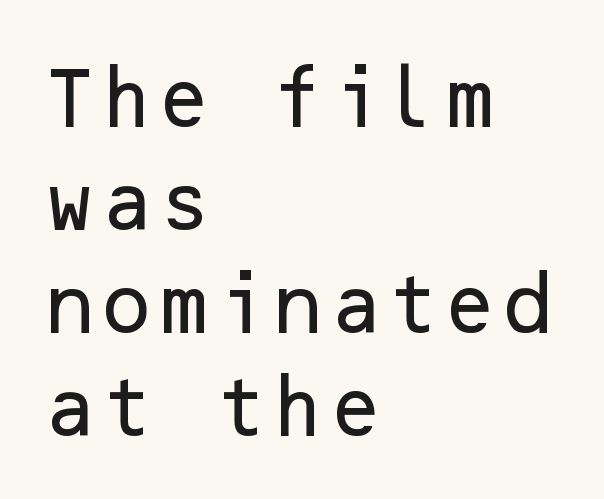
Does the lettering tilt? It doesn't — this is upright. Grotesque or geometric, the face here clearly has no serifs. Line beginnings align vertically; line endings do not. Quick note: interline space is typical. The glyphs are unaccompanied by any horizontal stroke below them.
